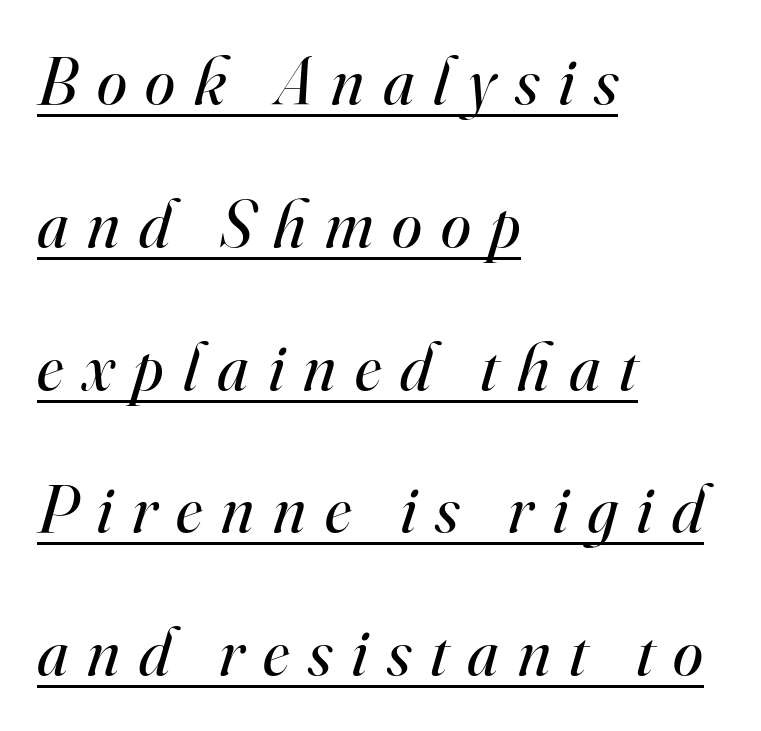
Q: Is the text bold? A: No.
Q: Is the text italic (slanted)? A: Yes, it leans right by about 16 degrees.
Q: Is the typeface a serif or a sans-serif typeface? A: Serif.
Q: Is the text underlined? A: Yes.
Q: How is the paragraph aligned? A: Left-aligned.
Q: Is the spacing between letters normal or unusually wide? A: Unusually wide.
Q: Is the spacing between lines tight, normal or loose? A: Loose.
Q: Width (condensed, normal, or wide)? A: Normal.
Q: Stroke contrast? A: High.
Q: x-height? A: Small.
Q: Monospaced? A: No.
